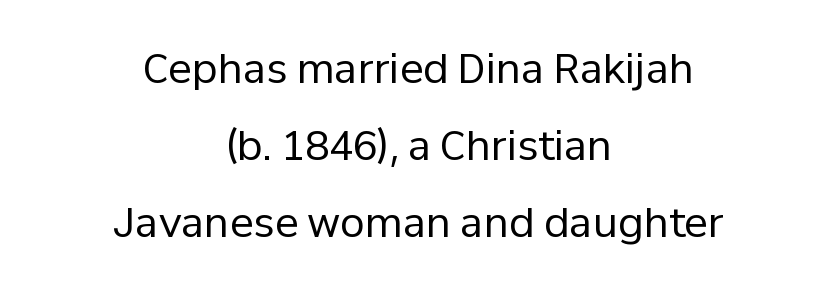
Q: Is the text bold? A: No.
Q: Is the text italic (slanted)? A: No, it is upright.
Q: Is the typeface a serif or a sans-serif typeface? A: Sans-serif.
Q: Is the text underlined? A: No.
Q: How is the paragraph aligned? A: Centered.
Q: Is the spacing between letters normal or unusually wide? A: Normal.
Q: Is the spacing between lines tight, normal or loose? A: Loose.
Q: Width (condensed, normal, or wide)? A: Normal.
Q: Stroke contrast? A: Low.
Q: x-height? A: Medium.
Q: Monospaced? A: No.
